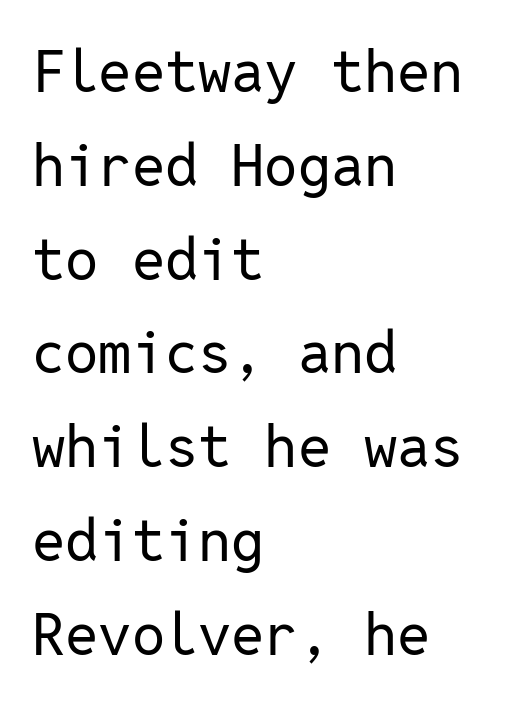
Q: Is the text bold? A: No.
Q: Is the text italic (slanted)? A: No, it is upright.
Q: Is the typeface a serif or a sans-serif typeface? A: Sans-serif.
Q: Is the text underlined? A: No.
Q: How is the paragraph aligned? A: Left-aligned.
Q: Is the spacing between letters normal or unusually wide? A: Normal.
Q: Is the spacing between lines tight, normal or loose? A: Normal.
Q: Width (condensed, normal, or wide)? A: Normal.
Q: Stroke contrast? A: Low.
Q: x-height? A: Medium.
Q: Monospaced? A: Yes.
